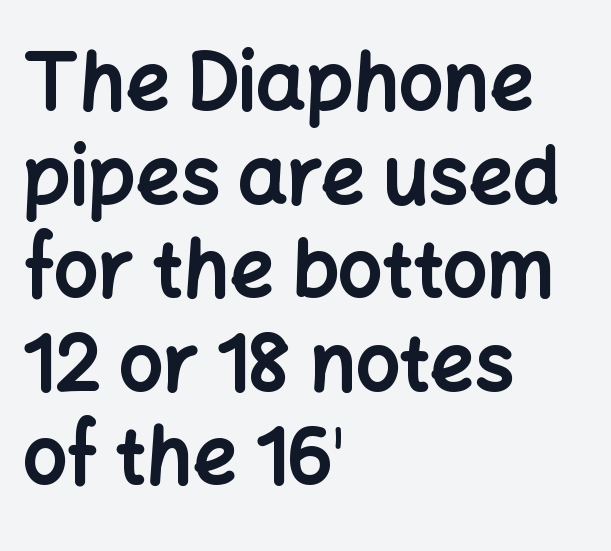
{"serif": "no", "italic": "no", "bold": "yes", "weight": "bold", "width": "normal", "stroke_contrast": "low", "x_height": "medium", "monospaced": "no", "underline": "no", "align": "left", "line_spacing_ratio": 1.2, "letter_spacing": "normal", "letter_spacing_em": 0.0, "glyph_px": 78}
